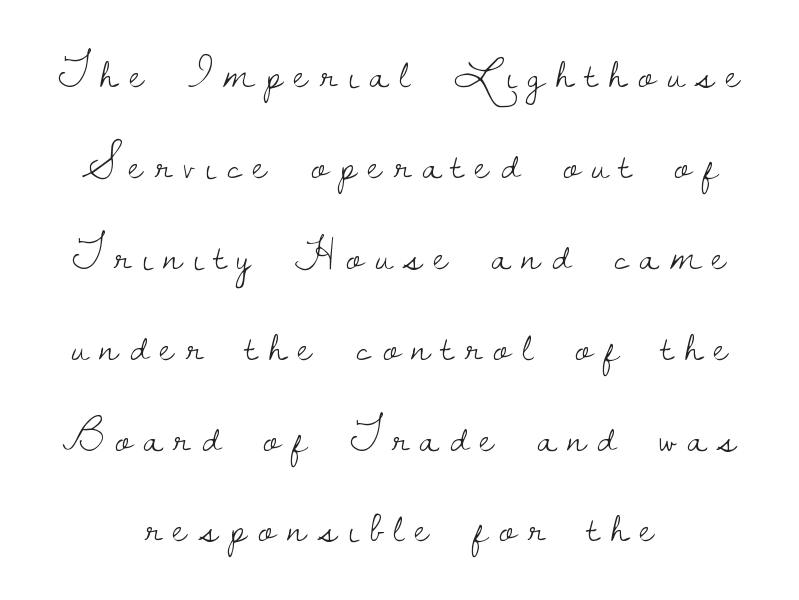
{"serif": "yes", "bold": "no", "weight": "light", "width": "normal", "stroke_contrast": "low", "x_height": "small", "monospaced": "no", "underline": "no", "align": "center", "line_spacing": "loose", "line_spacing_ratio": 2.02, "letter_spacing": "wide", "letter_spacing_em": 0.26, "glyph_px": 45}
